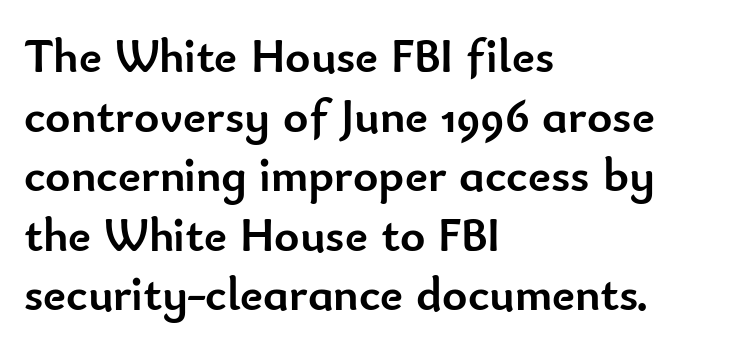
The image shows 48 px semibold sans-serif type, upright; set left-aligned, line spacing 1.24x, normal letter spacing, not underlined; low stroke contrast and a small x-height.
